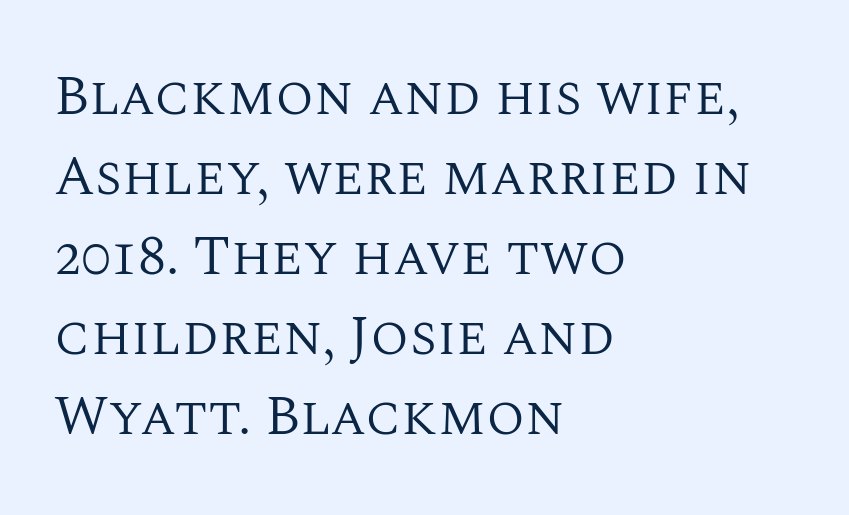
The image shows 56 px regular-weight serif type, upright; set left-aligned, normal line spacing (1.43x), normal letter spacing, not underlined; medium stroke contrast and a large x-height.
